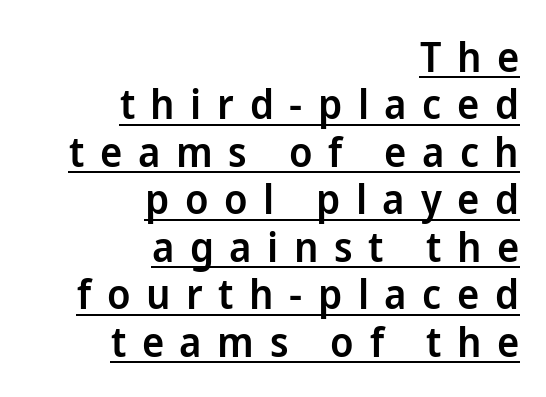
{"serif": "no", "italic": "no", "bold": "semi", "weight": "semibold", "width": "normal", "stroke_contrast": "low", "x_height": "medium", "monospaced": "no", "underline": "yes", "align": "right", "line_spacing": "tight", "line_spacing_ratio": 1.13, "letter_spacing": "wide", "letter_spacing_em": 0.37, "glyph_px": 42}
